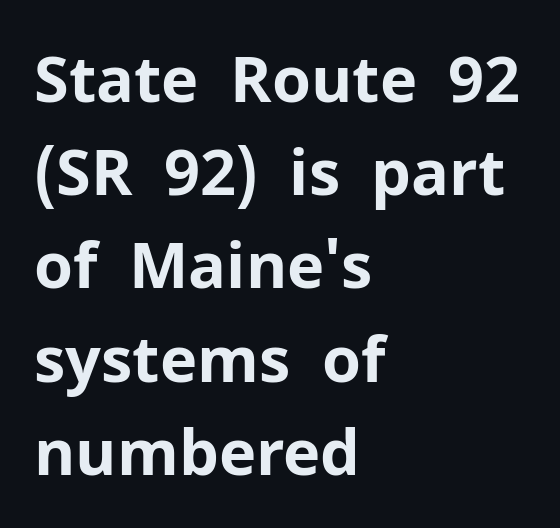
{"serif": "no", "italic": "no", "bold": "yes", "weight": "bold", "width": "normal", "stroke_contrast": "low", "x_height": "medium", "monospaced": "no", "underline": "no", "align": "left", "line_spacing": "normal", "line_spacing_ratio": 1.48, "letter_spacing": "normal", "letter_spacing_em": 0.0, "glyph_px": 63}
